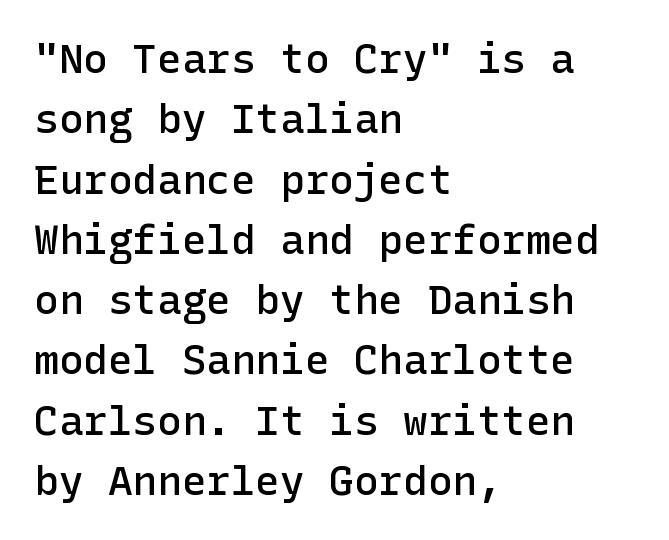
Q: Is the text bold? A: Semi-bold.
Q: Is the text italic (slanted)? A: No, it is upright.
Q: Is the typeface a serif or a sans-serif typeface? A: Sans-serif.
Q: Is the text underlined? A: No.
Q: How is the paragraph aligned? A: Left-aligned.
Q: Is the spacing between letters normal or unusually wide? A: Normal.
Q: Is the spacing between lines tight, normal or loose? A: Normal.
Q: Width (condensed, normal, or wide)? A: Normal.
Q: Stroke contrast? A: Low.
Q: x-height? A: Medium.
